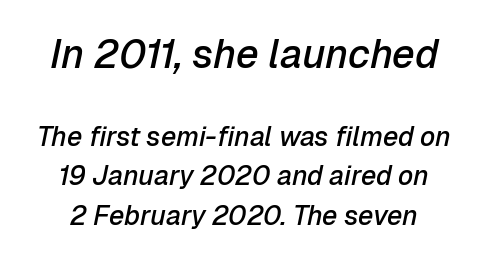
This sample uses an oblique cut, with every glyph tilted off the vertical. These lines sit exactly where default settings would place them. Larger block? The one above; the one below is distinctly smaller. This rendering leaves character spacing at its baseline value.
